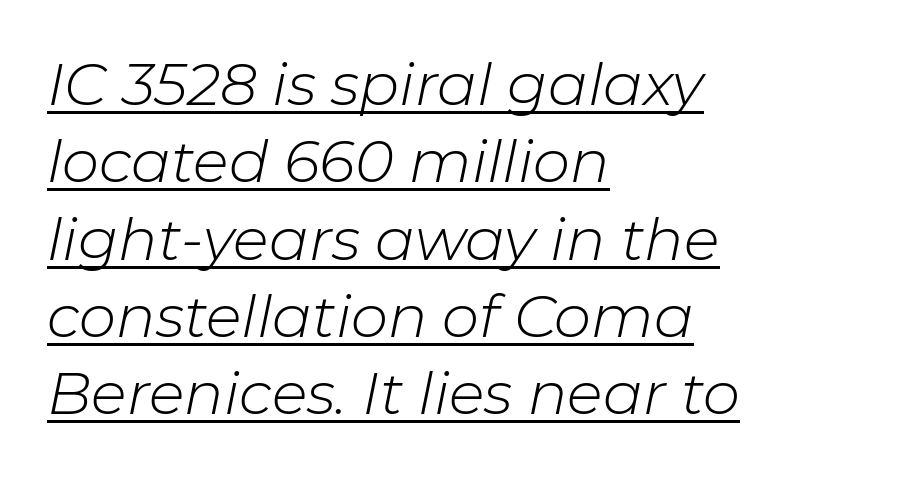
The image shows 59 px light type, italic (leaning right); set left-aligned, normal line spacing (1.31x), normal letter spacing, underlined; low stroke contrast and a medium x-height.
